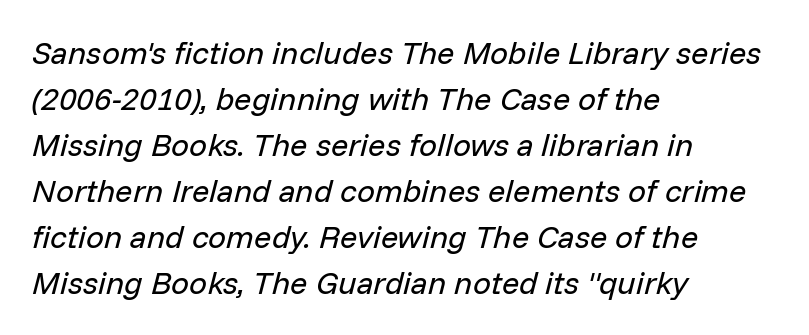
The image shows 32 px regular-weight type, italic (leaning right); set left-aligned, normal line spacing (1.44x), normal letter spacing, not underlined; low stroke contrast and a medium x-height.
